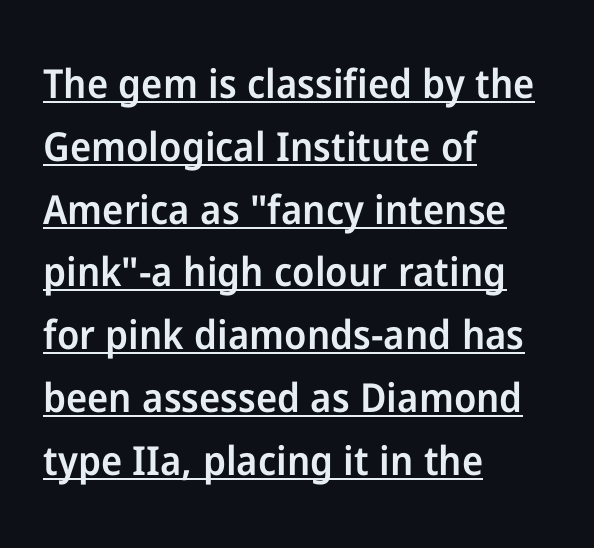
Q: Is the text bold? A: Semi-bold.
Q: Is the text italic (slanted)? A: No, it is upright.
Q: Is the typeface a serif or a sans-serif typeface? A: Sans-serif.
Q: Is the text underlined? A: Yes.
Q: How is the paragraph aligned? A: Left-aligned.
Q: Is the spacing between letters normal or unusually wide? A: Normal.
Q: Is the spacing between lines tight, normal or loose? A: Normal.
Q: Width (condensed, normal, or wide)? A: Normal.
Q: Stroke contrast? A: Low.
Q: x-height? A: Medium.
Q: Monospaced? A: No.
